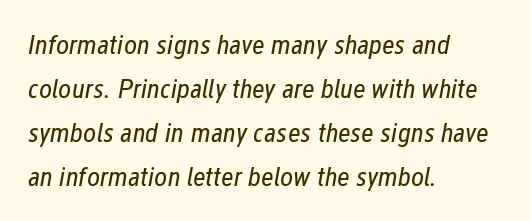
{"italic": "yes", "lean": "right", "slant_degrees": 12, "bold": "no", "weight": "regular", "width": "condensed", "stroke_contrast": "low", "x_height": "medium", "monospaced": "no", "underline": "no", "align": "left", "line_spacing": "normal", "line_spacing_ratio": 1.57, "letter_spacing": "normal", "letter_spacing_em": 0.0, "glyph_px": 28}
